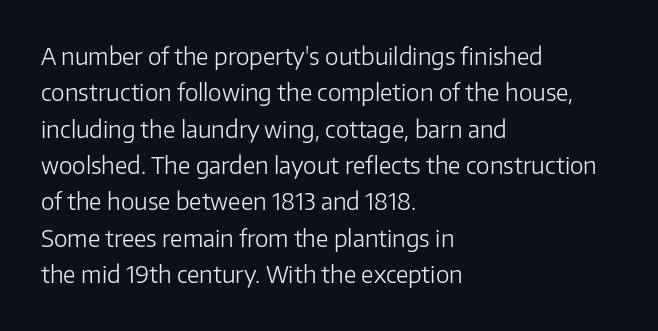
Q: Is the text bold? A: No.
Q: Is the text italic (slanted)? A: No, it is upright.
Q: Is the text underlined? A: No.
Q: How is the paragraph aligned? A: Left-aligned.
Q: Is the spacing between letters normal or unusually wide? A: Normal.
Q: Is the spacing between lines tight, normal or loose? A: Normal.
